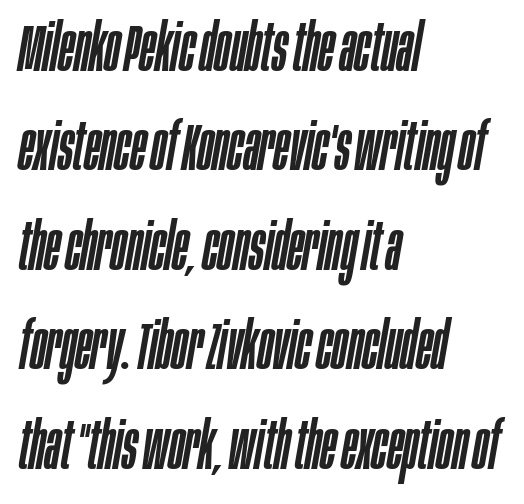
The image shows 65 px condensed type, italic (leaning right); set left-aligned, normal line spacing (1.53x), normal letter spacing, not underlined; low stroke contrast and a large x-height.
